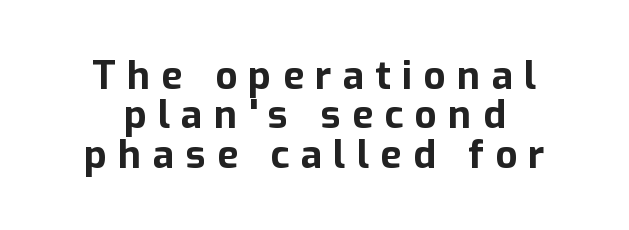
Q: Is the text bold? A: Yes.
Q: Is the text italic (slanted)? A: No, it is upright.
Q: Is the typeface a serif or a sans-serif typeface? A: Sans-serif.
Q: Is the text underlined? A: No.
Q: How is the paragraph aligned? A: Centered.
Q: Is the spacing between letters normal or unusually wide? A: Unusually wide.
Q: Is the spacing between lines tight, normal or loose? A: Tight.
Q: Width (condensed, normal, or wide)? A: Normal.
Q: Stroke contrast? A: Low.
Q: x-height? A: Medium.
Q: Monospaced? A: No.
